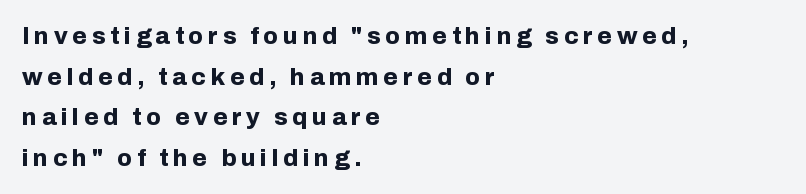
No italicization has been applied; the sample stays upright. Underline: absent. Evenly set lines give the paragraph a standard silhouette. Heft: maximum for text — a bold.
